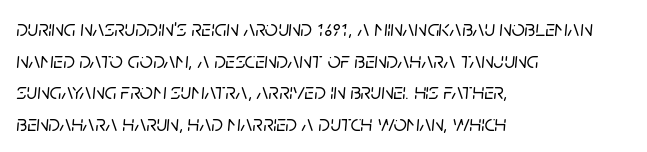
The image shows 23 px text type, italic (leaning right); set left-aligned, normal line spacing (1.38x), normal letter spacing, not underlined.
